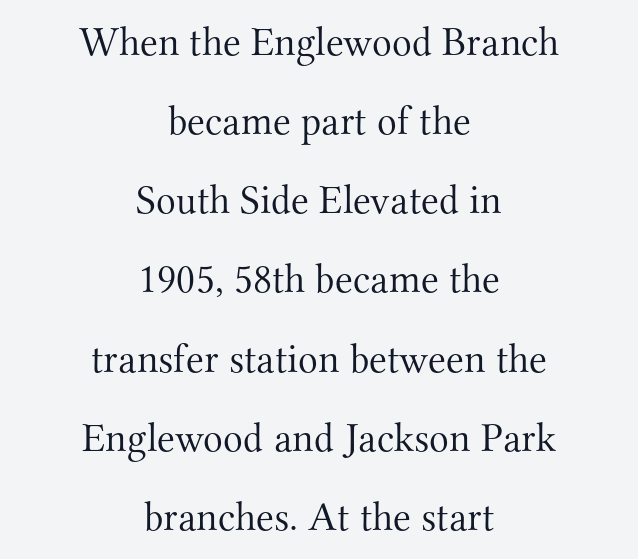
The image shows 41 px light serif type, upright; set centered, loose line spacing (1.93x), normal letter spacing, not underlined; medium stroke contrast and a small x-height.
